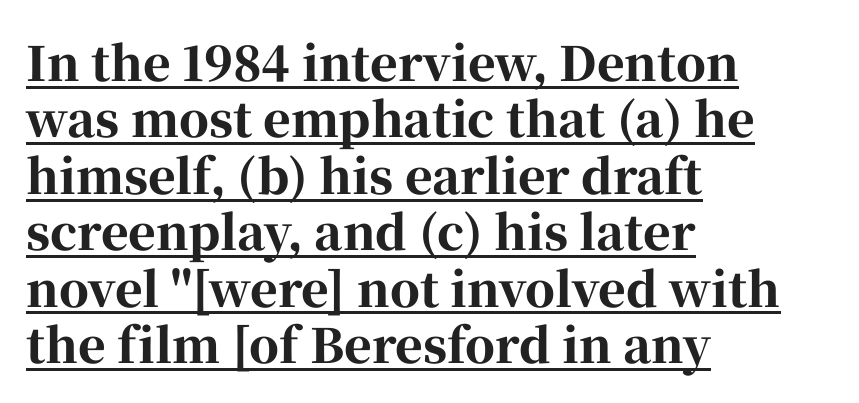
Q: Is the text bold? A: Yes.
Q: Is the text italic (slanted)? A: No, it is upright.
Q: Is the typeface a serif or a sans-serif typeface? A: Serif.
Q: Is the text underlined? A: Yes.
Q: How is the paragraph aligned? A: Left-aligned.
Q: Is the spacing between letters normal or unusually wide? A: Normal.
Q: Width (condensed, normal, or wide)? A: Normal.
Q: Stroke contrast? A: High.
Q: x-height? A: Medium.
Q: Monospaced? A: No.
